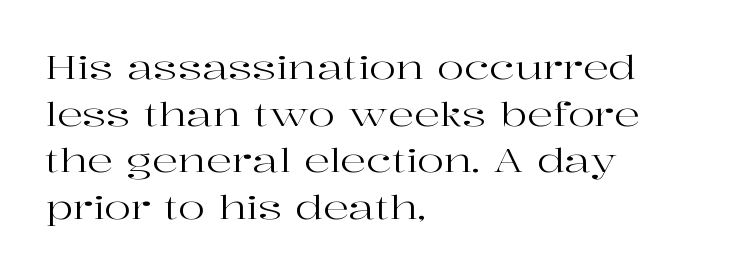
Q: Is the text bold? A: No.
Q: Is the text italic (slanted)? A: No, it is upright.
Q: Is the typeface a serif or a sans-serif typeface? A: Serif.
Q: Is the text underlined? A: No.
Q: How is the paragraph aligned? A: Left-aligned.
Q: Is the spacing between letters normal or unusually wide? A: Normal.
Q: Is the spacing between lines tight, normal or loose? A: Normal.
Q: Width (condensed, normal, or wide)? A: Wide.
Q: Stroke contrast? A: High.
Q: x-height? A: Medium.
Q: Monospaced? A: No.
